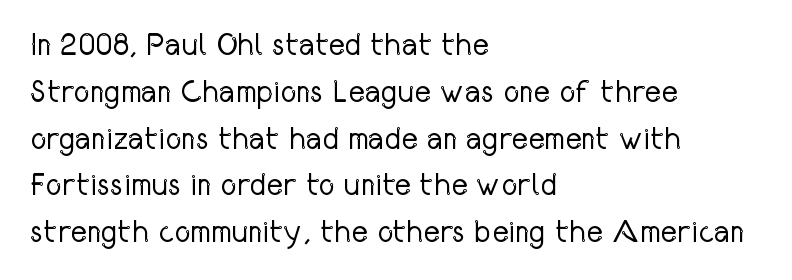
Q: Is the text bold? A: No.
Q: Is the text italic (slanted)? A: No, it is upright.
Q: Is the typeface a serif or a sans-serif typeface? A: Sans-serif.
Q: Is the text underlined? A: No.
Q: How is the paragraph aligned? A: Left-aligned.
Q: Is the spacing between letters normal or unusually wide? A: Normal.
Q: Is the spacing between lines tight, normal or loose? A: Normal.
Q: Width (condensed, normal, or wide)? A: Condensed.
Q: Stroke contrast? A: Low.
Q: x-height? A: Medium.
Q: Monospaced? A: No.
